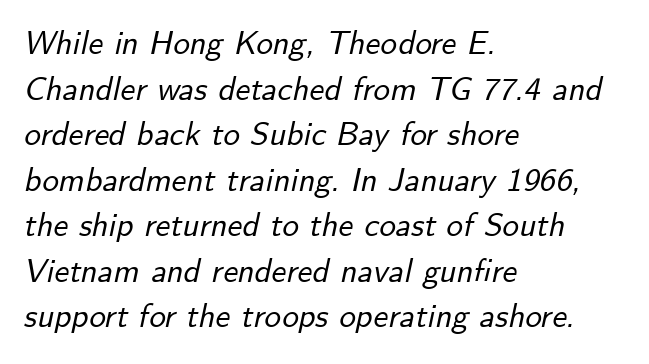
{"italic": "yes", "lean": "right", "slant_degrees": 12, "width": "normal", "stroke_contrast": "low", "x_height": "small", "monospaced": "no", "underline": "no", "align": "left", "line_spacing": "normal", "line_spacing_ratio": 1.38, "letter_spacing": "normal", "letter_spacing_em": 0.0, "glyph_px": 33}
